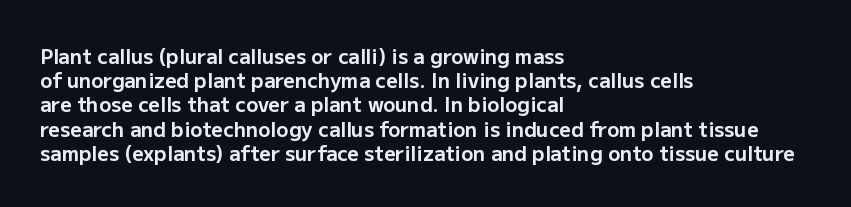
Q: Is the text bold? A: Yes.
Q: Is the text italic (slanted)? A: No, it is upright.
Q: Is the text underlined? A: No.
Q: How is the paragraph aligned? A: Left-aligned.
Q: Is the spacing between letters normal or unusually wide? A: Normal.
